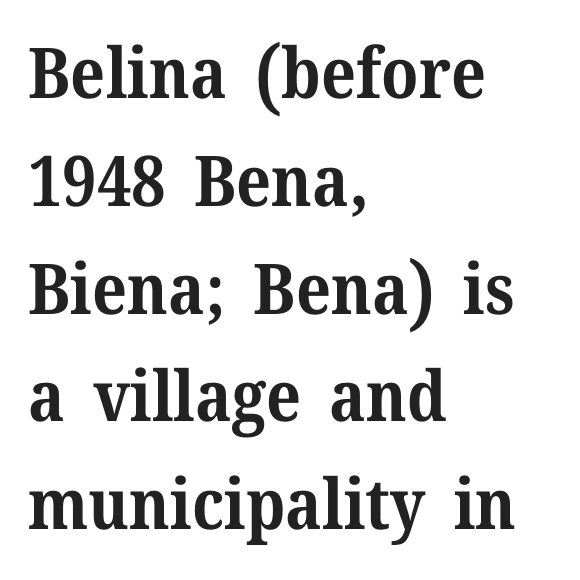
Q: Is the text bold? A: Yes.
Q: Is the text italic (slanted)? A: No, it is upright.
Q: Is the typeface a serif or a sans-serif typeface? A: Serif.
Q: Is the text underlined? A: No.
Q: How is the paragraph aligned? A: Left-aligned.
Q: Is the spacing between letters normal or unusually wide? A: Normal.
Q: Is the spacing between lines tight, normal or loose? A: Normal.
Q: Width (condensed, normal, or wide)? A: Normal.
Q: Stroke contrast? A: Medium.
Q: x-height? A: Medium.
Q: Monospaced? A: No.
